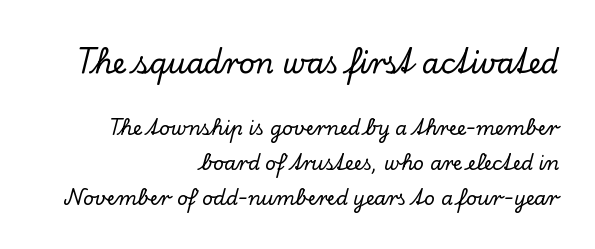
The text was rendered using a seriffed face with decorative stroke endings. There is no visible air inserted between adjacent glyphs. Rule under the text: the space is simply empty. The passage is arranged like a letterhead date or caption credit — flush right. Here the designer chose a conventional face with non-uniform glyph widths.
